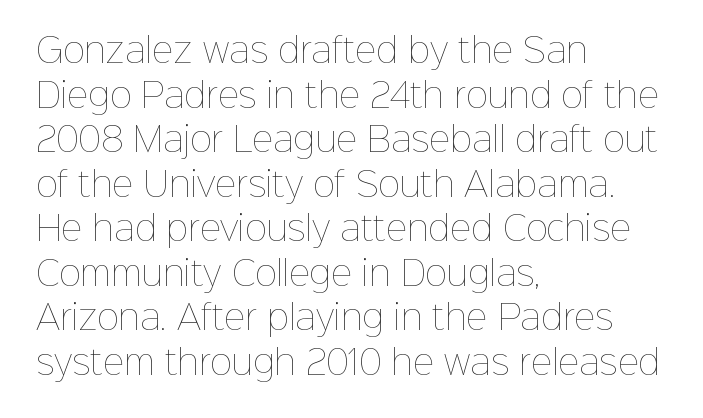
These glyphs show unthickened strokes, regular width or finer. Posture: upright roman. Which margin do the lines hug? The left one — the right edge is uneven. Each letter keeps its own natural width here, so spacing adapts to shape. This sample keeps an unexceptional amount of space between lines. The space beneath each line is pristine and unruled.
